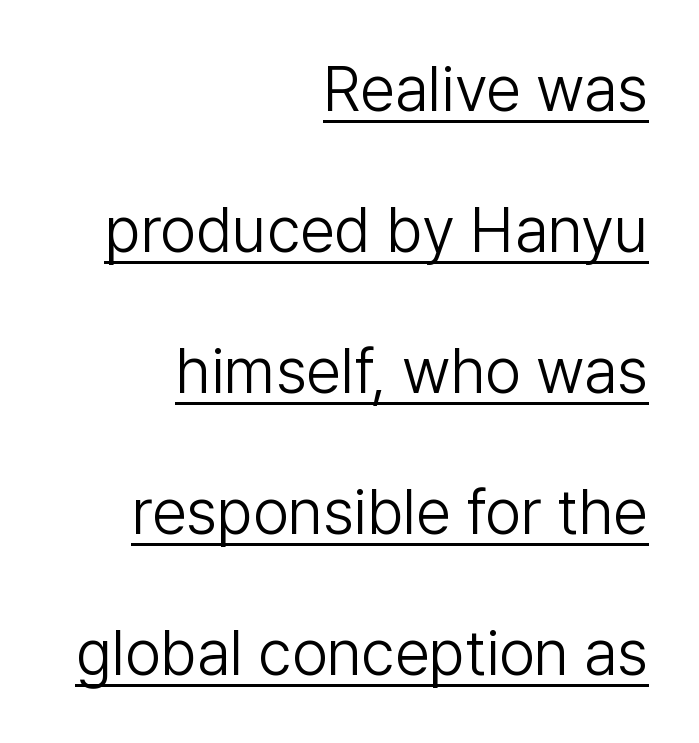
{"serif": "no", "italic": "no", "bold": "no", "weight": "light", "width": "normal", "stroke_contrast": "low", "x_height": "medium", "monospaced": "no", "underline": "yes", "align": "right", "line_spacing": "loose", "line_spacing_ratio": 2.24, "letter_spacing": "normal", "letter_spacing_em": 0.0, "glyph_px": 63}
